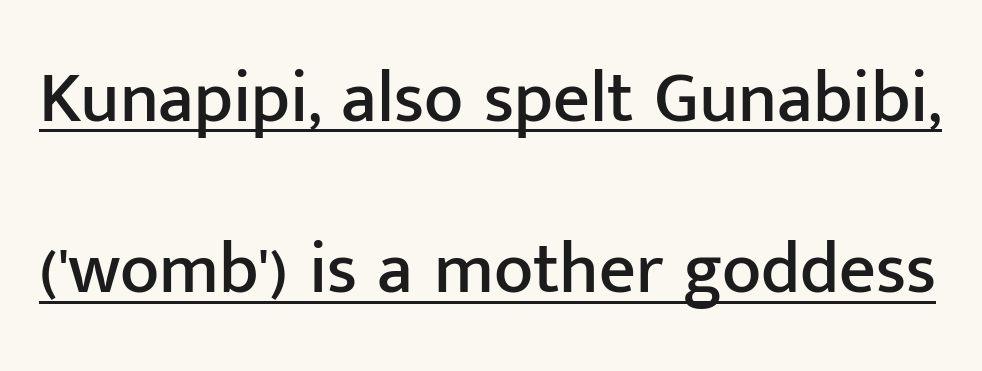
{"serif": "no", "italic": "no", "width": "normal", "stroke_contrast": "low", "x_height": "medium", "monospaced": "no", "underline": "yes", "line_spacing": "loose", "line_spacing_ratio": 2.38, "letter_spacing": "normal", "letter_spacing_em": 0.0, "glyph_px": 72}
